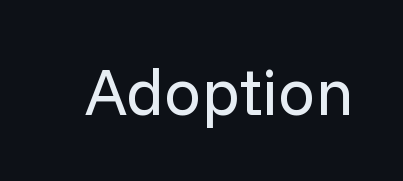
The image shows 66 px regular-weight sans-serif type, upright; set normal letter spacing, not underlined; low stroke contrast and a medium x-height.
